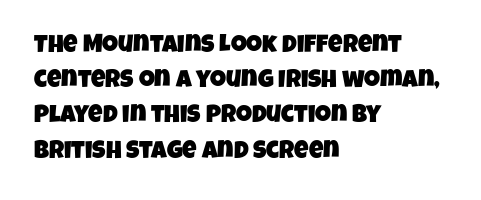
Q: Is the text underlined? A: No.
Q: How is the paragraph aligned? A: Left-aligned.
Q: Is the spacing between letters normal or unusually wide? A: Normal.
Q: Is the spacing between lines tight, normal or loose? A: Normal.
